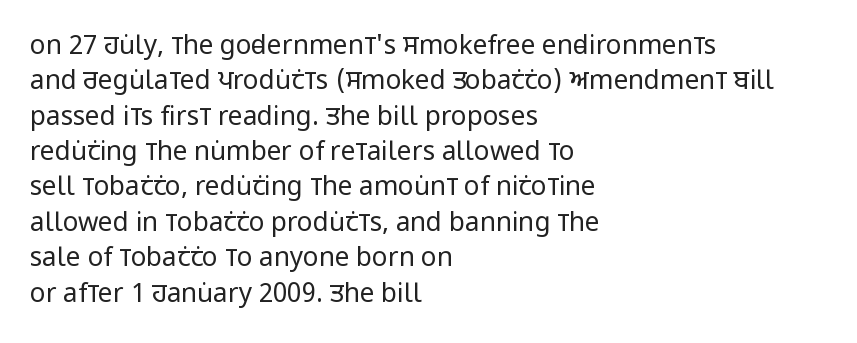
{"italic": "no", "bold": "no", "underline": "no", "align": "left", "line_spacing": "normal", "line_spacing_ratio": 1.36, "letter_spacing": "normal", "letter_spacing_em": 0.0, "glyph_px": 26}
